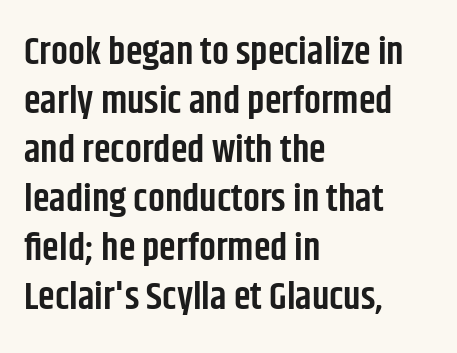
Tracking value appears to be zero — textbook default spacing. The typesetting leans somewhat heavy: a semibold. Unlike a traditional serif, this face leaves its strokes unadorned. A classic flush-left, rag-right setting is used for this passage.
